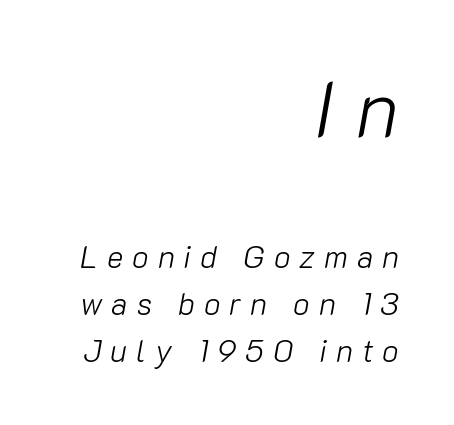
The passage shown begins with its larger block and ends with its smaller one. How are the letters spaced? Widely, with obvious added tracking. The passage shown is not bold in any degree. Proportional: the letters do not fall into vertical columns. Every character sits at an angle, as italics do. Underline: absent.
